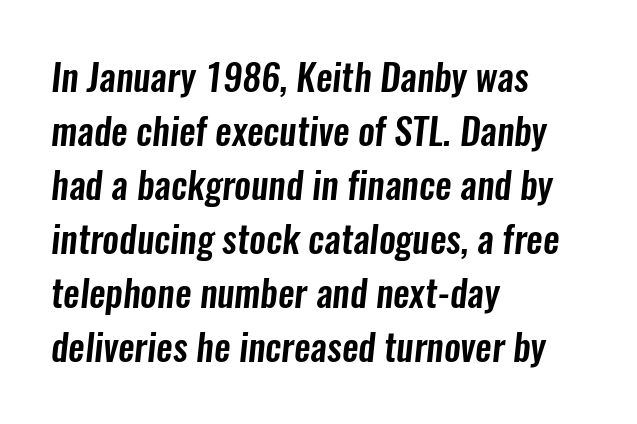
Q: Is the typeface a serif or a sans-serif typeface? A: Sans-serif.
Q: Is the text underlined? A: No.
Q: How is the paragraph aligned? A: Left-aligned.
Q: Is the spacing between letters normal or unusually wide? A: Normal.
Q: Is the spacing between lines tight, normal or loose? A: Normal.
Q: Width (condensed, normal, or wide)? A: Condensed.
Q: Stroke contrast? A: Low.
Q: x-height? A: Medium.
Q: Monospaced? A: No.
